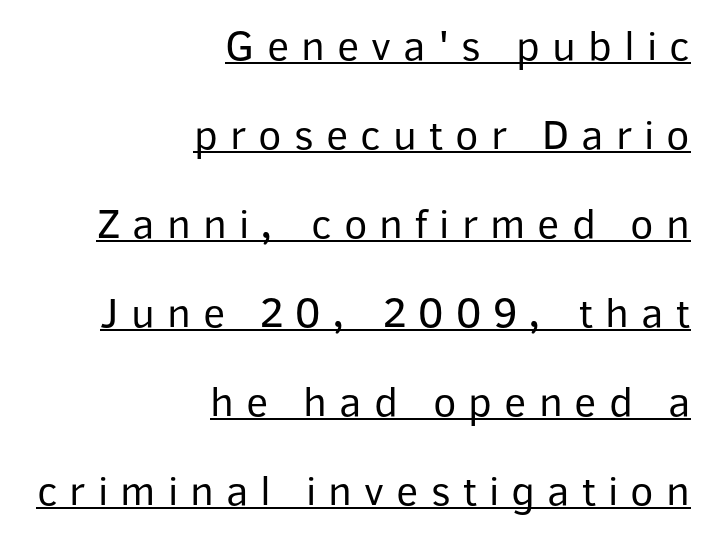
The image shows 43 px regular-weight sans-serif type, upright; set right-aligned, loose line spacing (2.07x), unusually wide letter spacing (+0.28 em), underlined; low stroke contrast and a medium x-height.
